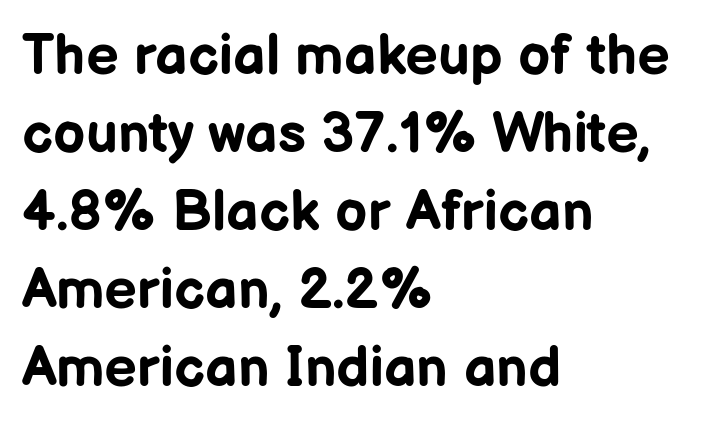
Q: Is the text bold? A: Yes.
Q: Is the text italic (slanted)? A: No, it is upright.
Q: Is the typeface a serif or a sans-serif typeface? A: Sans-serif.
Q: Is the text underlined? A: No.
Q: How is the paragraph aligned? A: Left-aligned.
Q: Is the spacing between letters normal or unusually wide? A: Normal.
Q: Is the spacing between lines tight, normal or loose? A: Normal.
Q: Width (condensed, normal, or wide)? A: Normal.
Q: Stroke contrast? A: Low.
Q: x-height? A: Medium.
Q: Monospaced? A: No.
